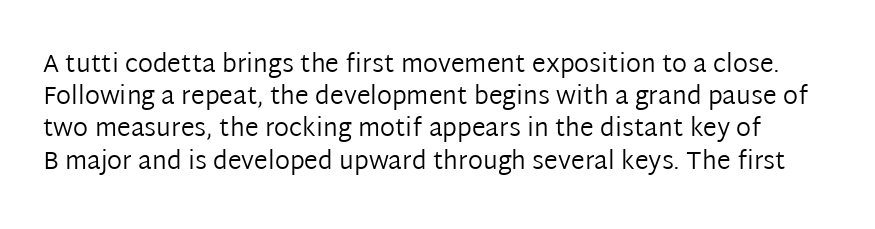
The image shows 25 px text type, upright; set normal line spacing (1.29x), normal letter spacing, not underlined.
